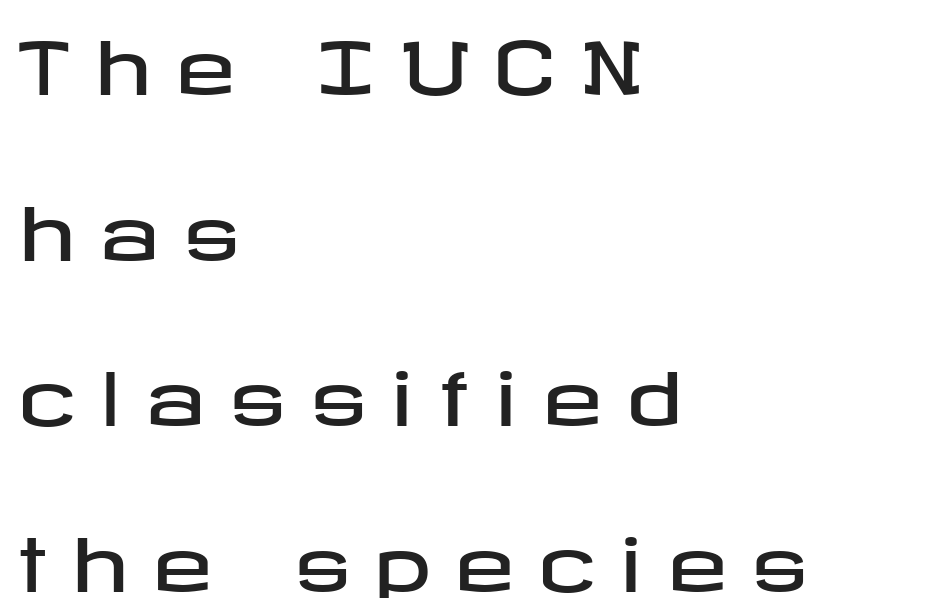
Every row of glyphs begins at an identical x-position on the left. Grotesque or geometric, the face here clearly has no serifs. The passage shown is not underscored anywhere. Designer's note — italics off, roman on. Tracking here is generous; glyphs stand well apart from one another. Each new line begins a long way beneath the previous one.
